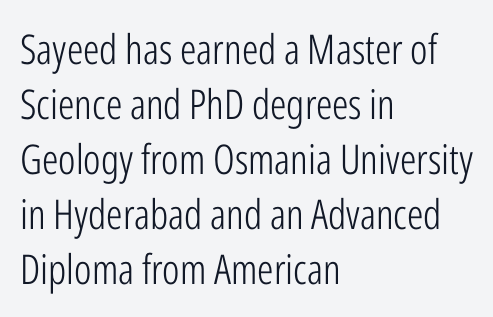
The passage shown is not underscored anywhere. A sans-serif font was chosen for this passage. Summary of vertical rhythm: regular, with standard interline spacing. The passage shown is typed in a proportional face where columns would drift.
